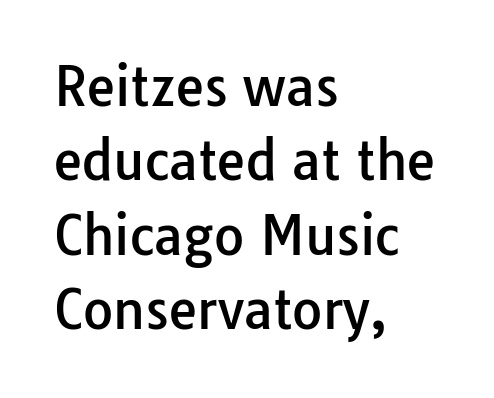
Clear beneath every line of the passage. Where is the straight margin? On the left. Regular leading. Do the characters align in a grid? No, the font is proportional. Observe the absence of serifs on each vertical stroke in this sample. Quick note: not italic, upright.
